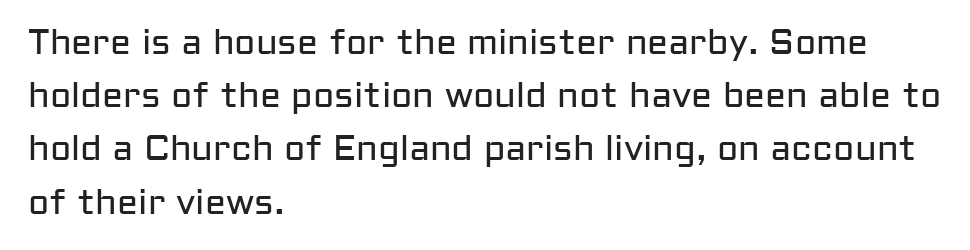
{"serif": "no", "italic": "no", "bold": "no", "weight": "regular", "width": "normal", "stroke_contrast": "low", "x_height": "medium", "monospaced": "no", "underline": "no", "align": "left", "line_spacing": "normal", "line_spacing_ratio": 1.52, "letter_spacing": "normal", "letter_spacing_em": 0.0, "glyph_px": 35}
